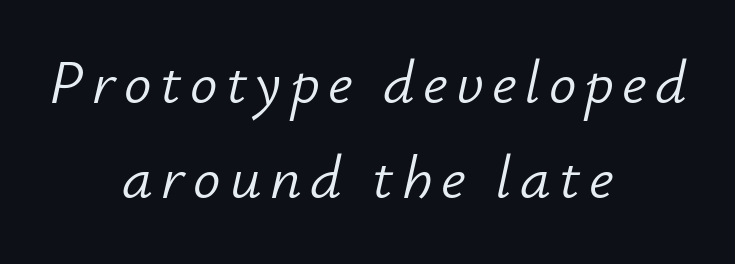
Q: Is the text bold? A: No.
Q: Is the text italic (slanted)? A: Yes, it leans right by about 12 degrees.
Q: Is the text underlined? A: No.
Q: How is the paragraph aligned? A: Centered.
Q: Is the spacing between lines tight, normal or loose? A: Normal.
Q: Width (condensed, normal, or wide)? A: Normal.
Q: Stroke contrast? A: Low.
Q: x-height? A: Small.
Q: Monospaced? A: No.
